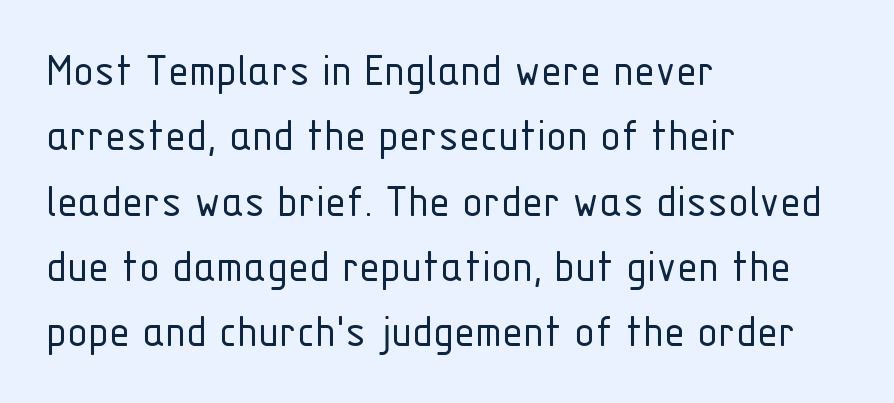
The image shows 48 px light, condensed sans-serif type, upright; set left-aligned, normal line spacing (1.36x), normal letter spacing, not underlined; low stroke contrast and a medium x-height.
